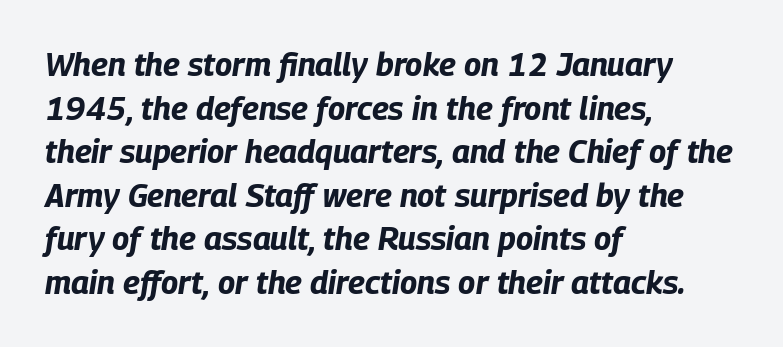
The image shows 32 px bold, condensed type, italic (leaning right); set left-aligned, normal line spacing (1.36x), normal letter spacing, not underlined; low stroke contrast and a large x-height.
